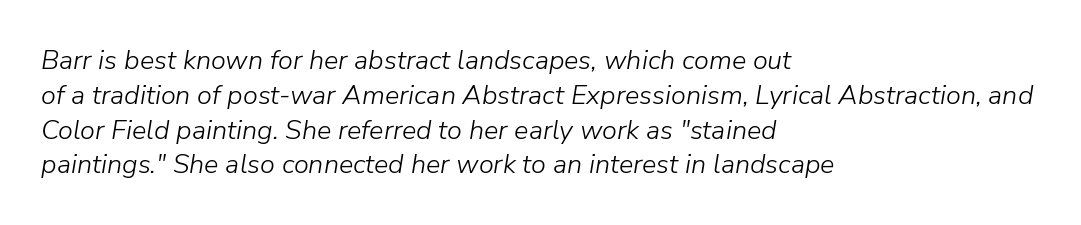
The image shows 27 px text type, italic (leaning right); set left-aligned, normal line spacing (1.29x), normal letter spacing, not underlined.
